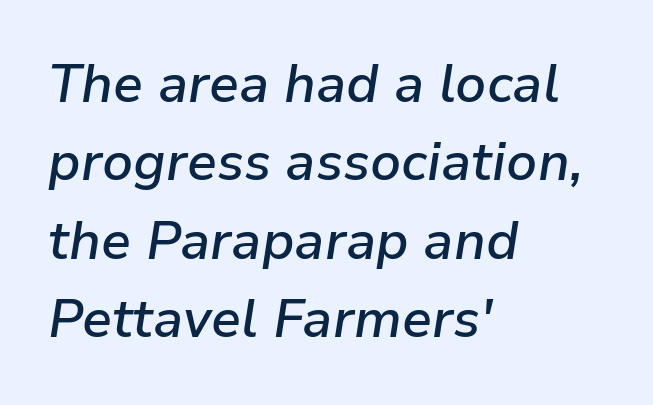
Q: Is the text bold? A: Semi-bold.
Q: Is the text italic (slanted)? A: Yes, it leans right by about 9 degrees.
Q: Is the text underlined? A: No.
Q: How is the paragraph aligned? A: Left-aligned.
Q: Is the spacing between letters normal or unusually wide? A: Normal.
Q: Is the spacing between lines tight, normal or loose? A: Normal.
Q: Width (condensed, normal, or wide)? A: Normal.
Q: Stroke contrast? A: Low.
Q: x-height? A: Medium.
Q: Monospaced? A: No.
